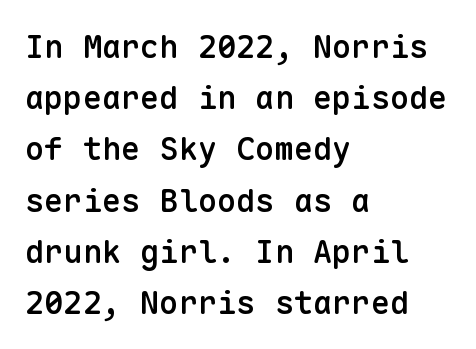
Glance below the letters and you will spot only blank space. Vertical strokes here are truly vertical. The leading is moderate, giving the passage an even texture. Which margin do the lines hug? The left one — the right edge is uneven. Here the glyphs are tracked normally, forming tight word shapes.
